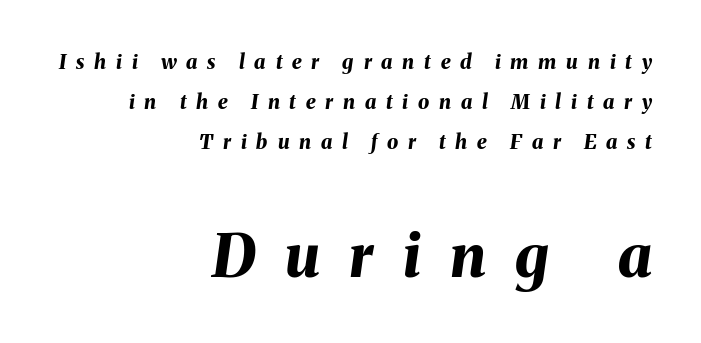
The image shows 60 px bold type, italic (leaning right); set right-aligned, loose line spacing (2.0x), unusually wide letter spacing (+0.49 em), not underlined; the second (bottom) block is 3.0x larger; medium stroke contrast and a medium x-height.
